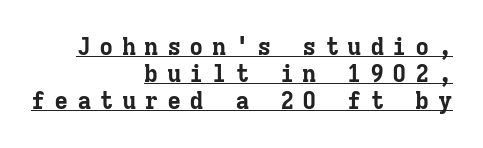
{"italic": "no", "bold": "yes", "underline": "yes", "align": "right", "line_spacing": "tight", "line_spacing_ratio": 1.13, "letter_spacing": "wide", "letter_spacing_em": 0.34, "glyph_px": 24}
